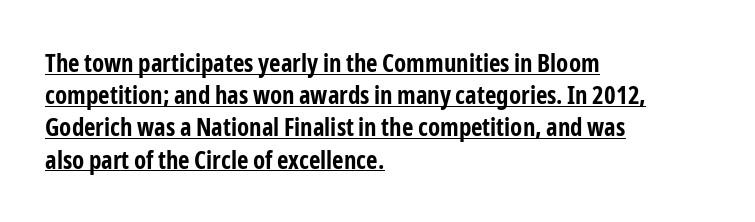
Horizontal alignment here is leftward, the default for most running prose. The lettering stays uniformly vertical, giving the passage a roman look. A continuous stroke trails under the words, as in a hyperlink. Heft: maximum for text — a bold.
